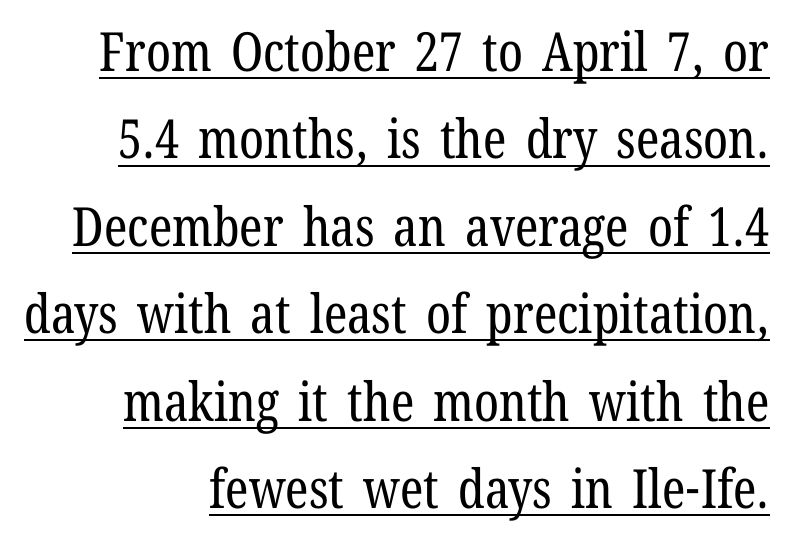
The image shows 54 px regular-weight, condensed serif type, upright; set normal line spacing (1.62x), normal letter spacing, underlined; low stroke contrast and a medium x-height.
